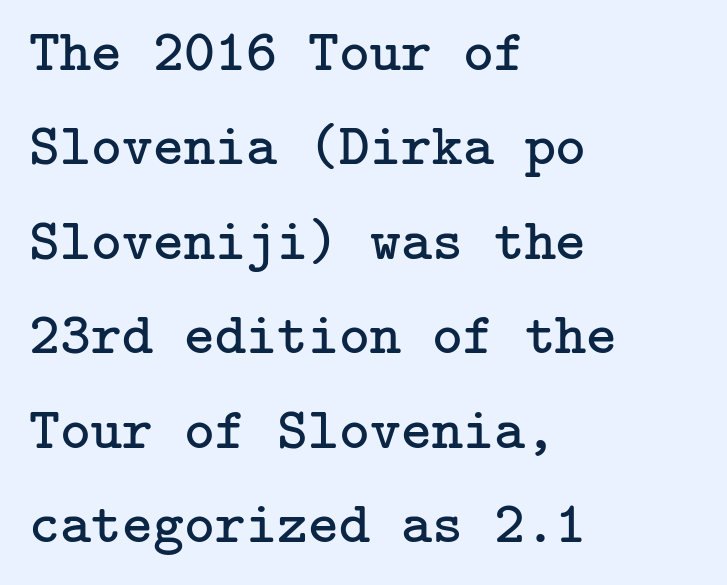
The image shows 59 px regular-weight serif type, upright; set left-aligned, normal line spacing (1.6x), normal letter spacing, not underlined; low stroke contrast and a medium x-height.
